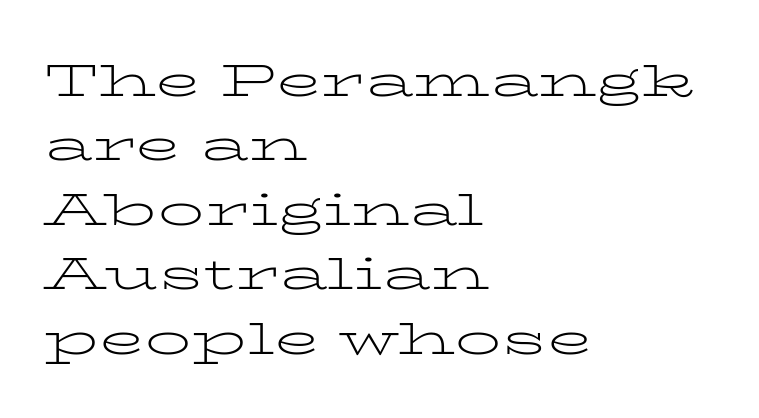
Each letter's strokes conclude with small projecting serifs. Interline gaps are of average width in this sample. The axis of the letterforms is exactly vertical. Is the letter spacing exaggerated? No — it looks like the ordinary default. The cut favours lightness, reaching ordinary text weight at its darkest. Check the space under the baseline: it is left empty.
